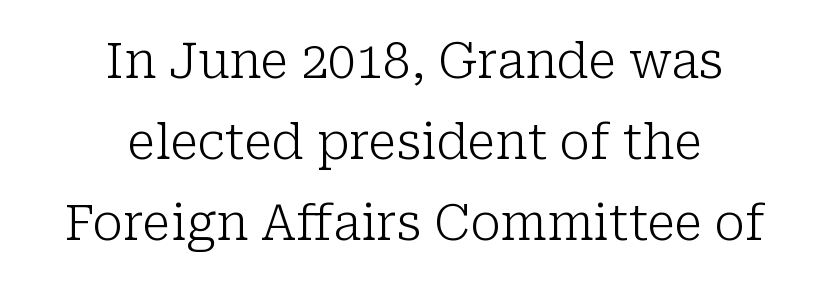
{"serif": "yes", "italic": "no", "bold": "no", "weight": "light", "width": "normal", "stroke_contrast": "low", "x_height": "medium", "monospaced": "no", "underline": "no", "align": "center", "line_spacing": "normal", "line_spacing_ratio": 1.65, "letter_spacing": "normal", "letter_spacing_em": 0.0, "glyph_px": 49}
